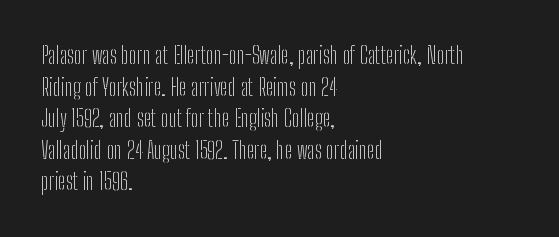
The image shows 23 px text type, upright; set left-aligned, normal line spacing (1.37x), normal letter spacing, not underlined.
